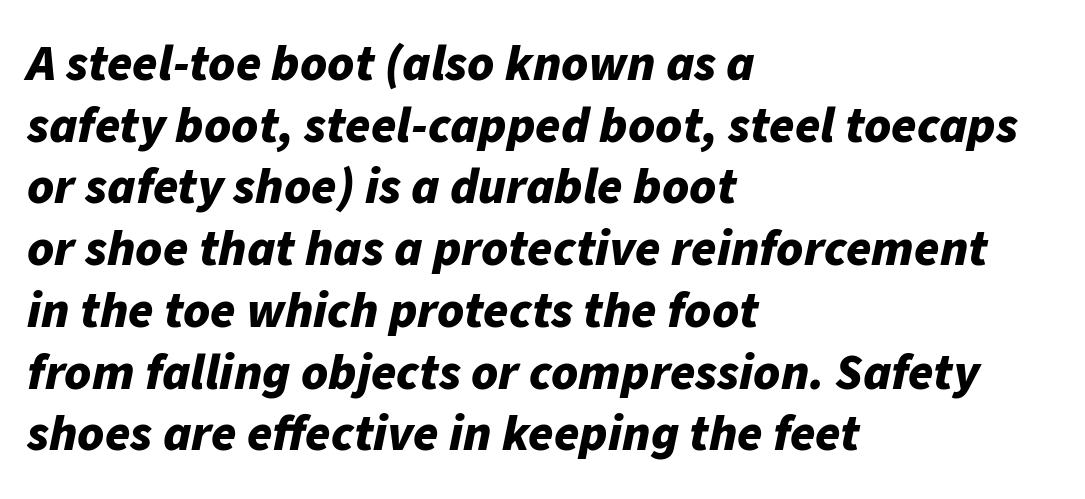
Q: Is the text bold? A: Yes.
Q: Is the text italic (slanted)? A: Yes, it leans right by about 11 degrees.
Q: Is the text underlined? A: No.
Q: How is the paragraph aligned? A: Left-aligned.
Q: Is the spacing between letters normal or unusually wide? A: Normal.
Q: Width (condensed, normal, or wide)? A: Normal.
Q: Stroke contrast? A: Low.
Q: x-height? A: Medium.
Q: Monospaced? A: No.
